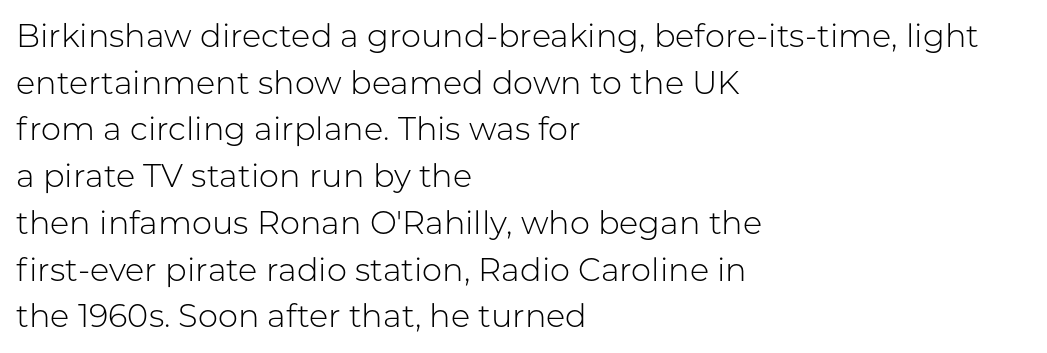
The image shows 32 px light sans-serif type, upright; set left-aligned, normal line spacing (1.46x), normal letter spacing, not underlined; low stroke contrast and a medium x-height.
